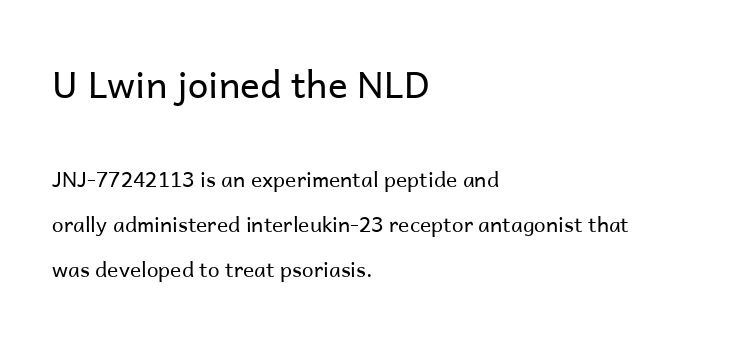
The image shows 37 px regular-weight sans-serif type, upright; set left-aligned, loose line spacing (2.14x), normal letter spacing, not underlined; the first (top) block is 1.76x larger; low stroke contrast and a medium x-height.
